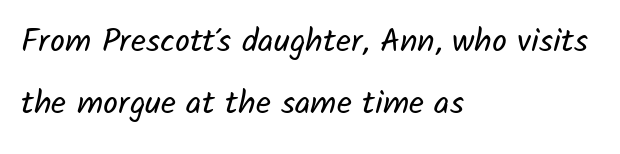
Q: Is the text bold? A: No.
Q: Is the typeface a serif or a sans-serif typeface? A: Sans-serif.
Q: Is the text underlined? A: No.
Q: How is the paragraph aligned? A: Left-aligned.
Q: Is the spacing between letters normal or unusually wide? A: Normal.
Q: Width (condensed, normal, or wide)? A: Normal.
Q: Stroke contrast? A: Low.
Q: x-height? A: Medium.
Q: Monospaced? A: No.
